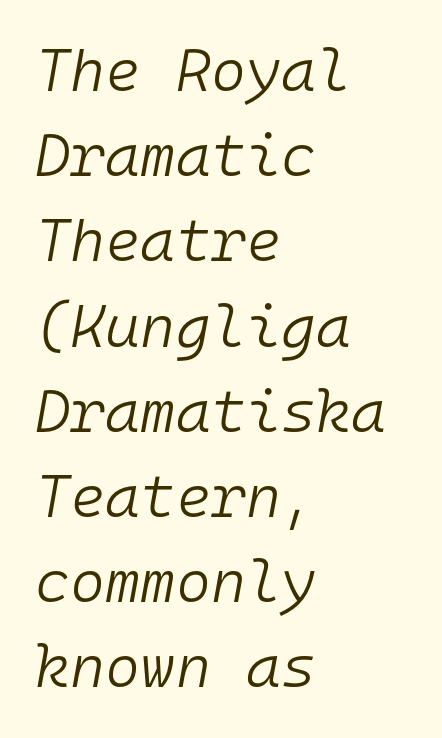
The image shows 60 px light type, italic (leaning right), monospaced; set left-aligned, normal line spacing (1.42x), normal letter spacing, not underlined; low stroke contrast and a medium x-height.
